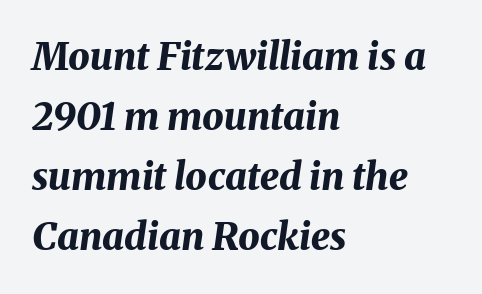
Q: Is the text bold? A: Yes.
Q: Is the text italic (slanted)? A: Yes, it leans right by about 8 degrees.
Q: Is the text underlined? A: No.
Q: How is the paragraph aligned? A: Left-aligned.
Q: Is the spacing between letters normal or unusually wide? A: Normal.
Q: Is the spacing between lines tight, normal or loose? A: Normal.
Q: Width (condensed, normal, or wide)? A: Normal.
Q: Stroke contrast? A: Medium.
Q: x-height? A: Medium.
Q: Monospaced? A: No.
